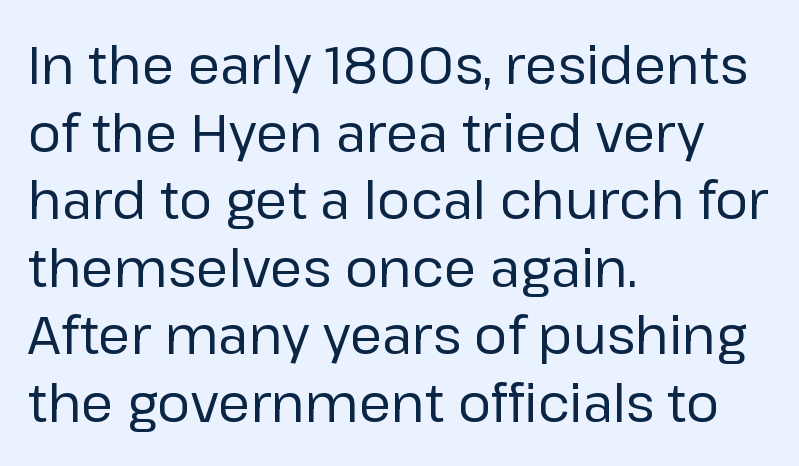
Q: Is the text bold? A: No.
Q: Is the text italic (slanted)? A: No, it is upright.
Q: Is the typeface a serif or a sans-serif typeface? A: Sans-serif.
Q: Is the text underlined? A: No.
Q: How is the paragraph aligned? A: Left-aligned.
Q: Is the spacing between letters normal or unusually wide? A: Normal.
Q: Is the spacing between lines tight, normal or loose? A: Normal.
Q: Width (condensed, normal, or wide)? A: Normal.
Q: Stroke contrast? A: Low.
Q: x-height? A: Medium.
Q: Monospaced? A: No.
